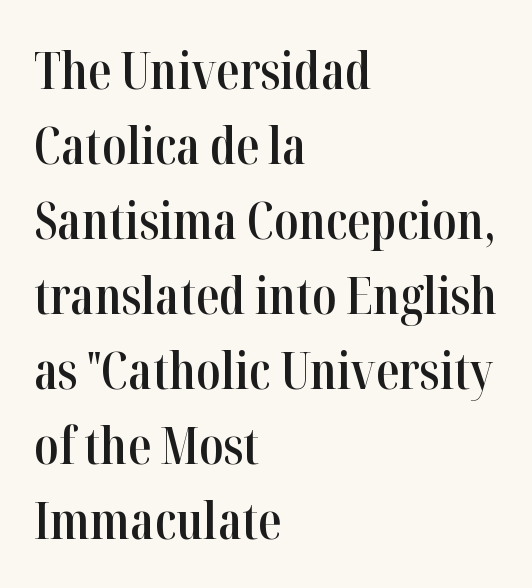
{"serif": "yes", "italic": "no", "bold": "semi", "weight": "semibold", "width": "condensed", "stroke_contrast": "high", "x_height": "medium", "monospaced": "no", "underline": "no", "align": "left", "line_spacing": "normal", "line_spacing_ratio": 1.47, "letter_spacing": "normal", "letter_spacing_em": 0.0, "glyph_px": 51}
